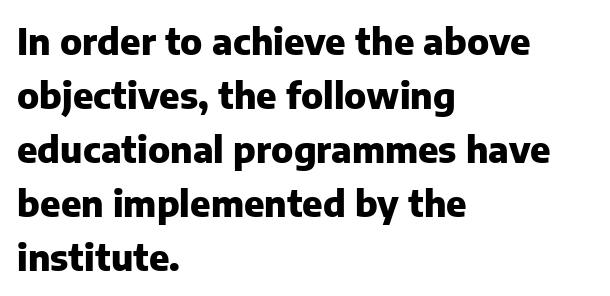
Q: Is the text bold? A: Yes.
Q: Is the text italic (slanted)? A: No, it is upright.
Q: Is the typeface a serif or a sans-serif typeface? A: Sans-serif.
Q: Is the text underlined? A: No.
Q: How is the paragraph aligned? A: Left-aligned.
Q: Is the spacing between letters normal or unusually wide? A: Normal.
Q: Is the spacing between lines tight, normal or loose? A: Normal.
Q: Width (condensed, normal, or wide)? A: Normal.
Q: Stroke contrast? A: Low.
Q: x-height? A: Medium.
Q: Monospaced? A: No.
